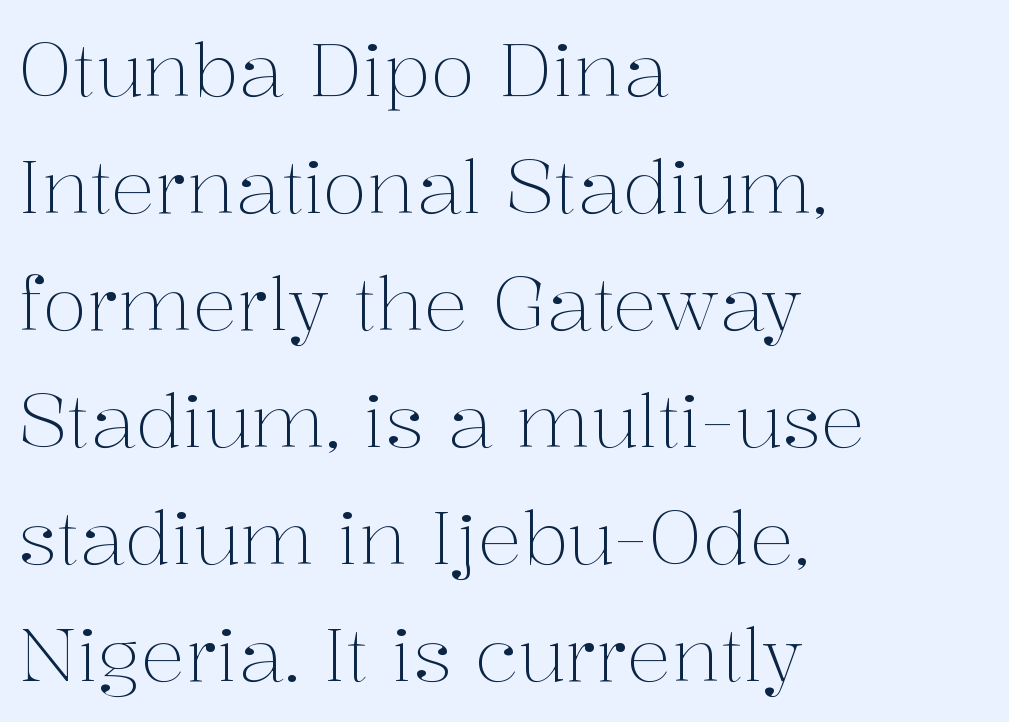
Do the letters lean? They stand straight. The lines are quadded left. This rendering leaves character spacing at its baseline value. Old-style or modern, the face here clearly has serifs. Here the designer chose a conventional face with non-uniform glyph widths. Words float on clear page, feet unadorned.
